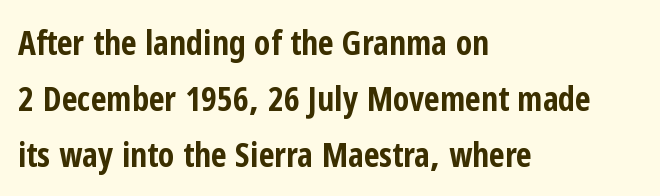
Any mark beneath the type? The region is blank. I'd call this a sans setting — the letters go barefoot. The type is set solid horizontally, with unmodified tracking. The strokes are fattened all the way to bold.
